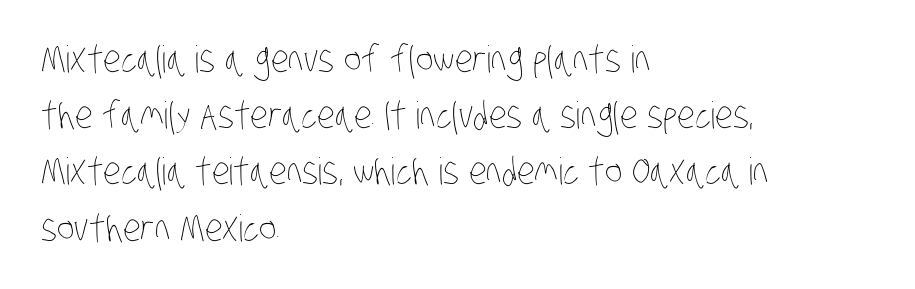
Do the characters align in a grid? No, the font is proportional. Leftover space on each line is placed entirely after the last word. The space beneath each line is pristine and unruled. Does extra space separate the letters? No, they use regular spacing. Compared with a typical body face, this is equally light or lighter still.
